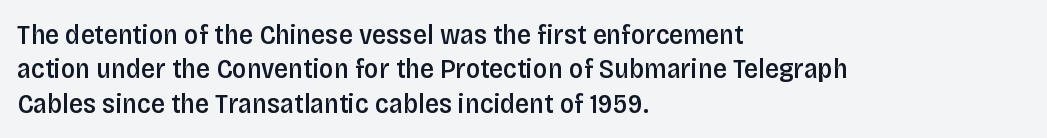
How heavy is the stroke? Medium-heavy — a semibold, shy of bold. Are there feet on the stems? There aren't — it's a sans. Letter spacing: default. A student would call this left alignment; a typographer would say flush left, rag right.
